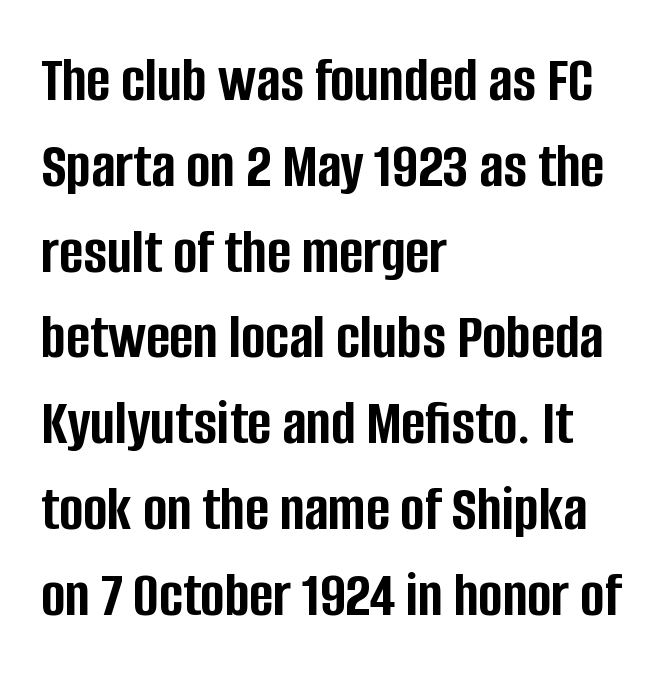
Stroke terminals: plain, sans-serif. Does the weight exceed regular? Yes, all the way to bold. If you measured baseline to baseline, you'd find a middling distance. All the whitespace from short lines collects on the right. Is this a fixed-width face? No — the glyphs have proportional, varying widths.
